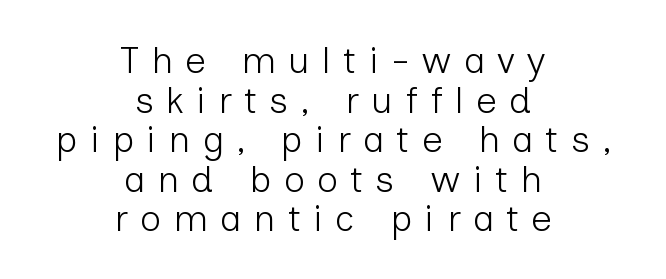
The image shows 37 px light sans-serif type, upright; set centered, tight line spacing (1.07x), unusually wide letter spacing (+0.33 em), not underlined; low stroke contrast and a medium x-height.
